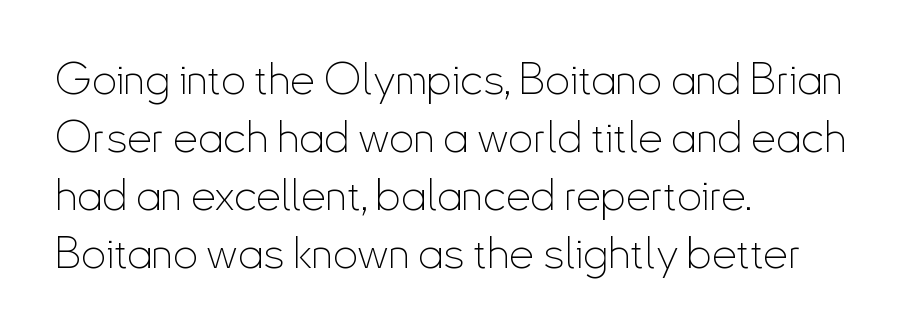
{"serif": "no", "italic": "no", "bold": "no", "weight": "thin", "width": "condensed", "stroke_contrast": "low", "x_height": "small", "monospaced": "no", "underline": "no", "align": "left", "line_spacing": "normal", "line_spacing_ratio": 1.32, "letter_spacing": "normal", "letter_spacing_em": 0.0, "glyph_px": 44}
